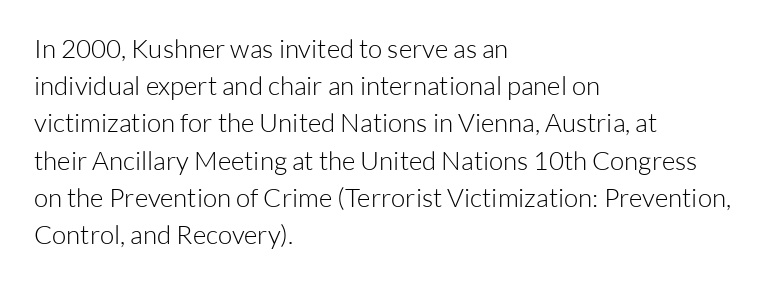
{"italic": "no", "bold": "no", "underline": "no", "align": "left", "line_spacing": "normal", "line_spacing_ratio": 1.43, "letter_spacing": "normal", "letter_spacing_em": 0.0, "glyph_px": 26}
